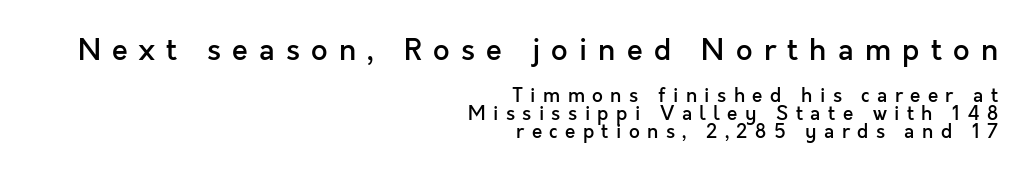
You get the large type first, then a drop to smaller type. The face used here is proportionally spaced, like ordinary book or web type. Has an underline been added? It has not. Notice how the passage keeps a crisp vertical edge on the right only. In terms of letterspacing, this is a distinctly airy, spread setting. The font family rendered here belongs to the sans-serif group.
